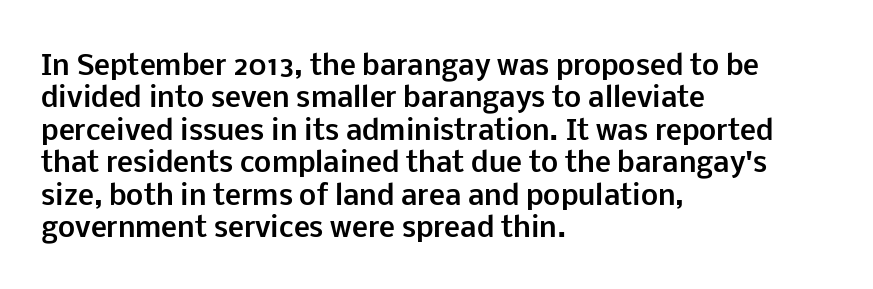
The image shows 27 px bold type, upright; set left-aligned, line spacing 1.2x, normal letter spacing, not underlined.
